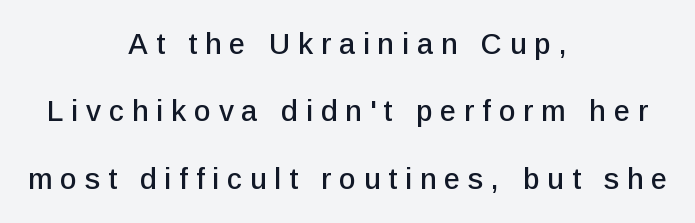
Every row of glyphs is offset so its center matches the block's center. Each letter keeps its own natural width here, so spacing adapts to shape. The leading is generous, giving the passage an open texture. This sample uses an upright cut, with every glyph sitting square on the baseline. Compared with typical body copy, the letter spacing here is much looser.
